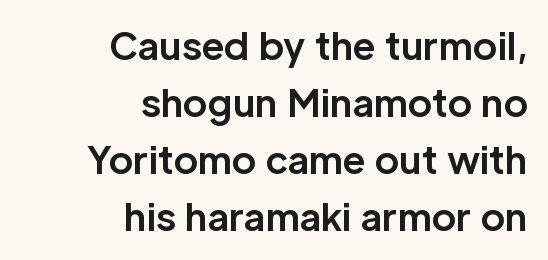
Note the varied advance widths — an 'i' is clearly narrower than an 'm'. Tracking value appears to be zero — textbook default spacing. What kind of face is this? One without serifs — a sans. One glance says typical: line gaps are just what's usual.
